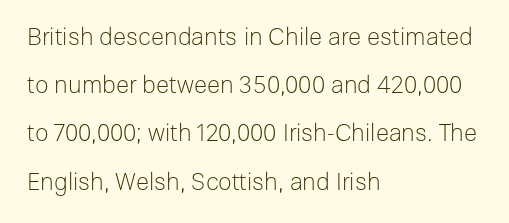
{"italic": "no", "bold": "no", "underline": "no", "align": "left", "line_spacing": "loose", "line_spacing_ratio": 2.01, "letter_spacing": "normal", "letter_spacing_em": 0.0, "glyph_px": 24}
